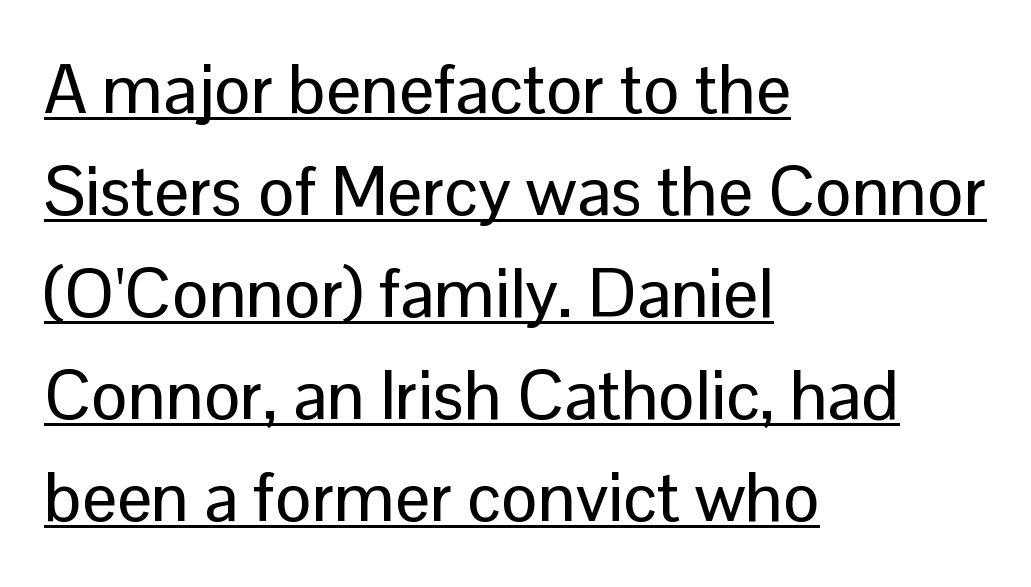
The image shows 69 px sans-serif type, upright; set left-aligned, normal line spacing (1.48x), normal letter spacing, underlined; low stroke contrast and a medium x-height.
